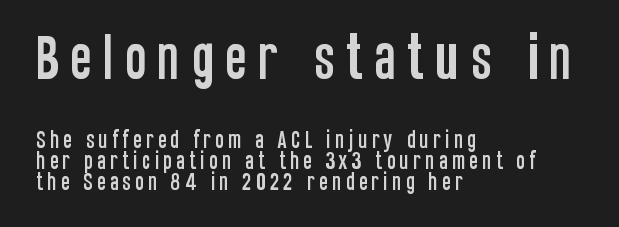
Q: Is the text italic (slanted)? A: No, it is upright.
Q: Is the typeface a serif or a sans-serif typeface? A: Sans-serif.
Q: Is the text underlined? A: No.
Q: How is the paragraph aligned? A: Left-aligned.
Q: Is the spacing between letters normal or unusually wide? A: Unusually wide.
Q: Is the spacing between lines tight, normal or loose? A: Tight.
Q: Which block of text is set in a larger size, the first (top) or the second (bottom)? A: The first (top) one.
Q: Width (condensed, normal, or wide)? A: Condensed.
Q: Stroke contrast? A: Low.
Q: x-height? A: Large.
Q: Monospaced? A: No.
